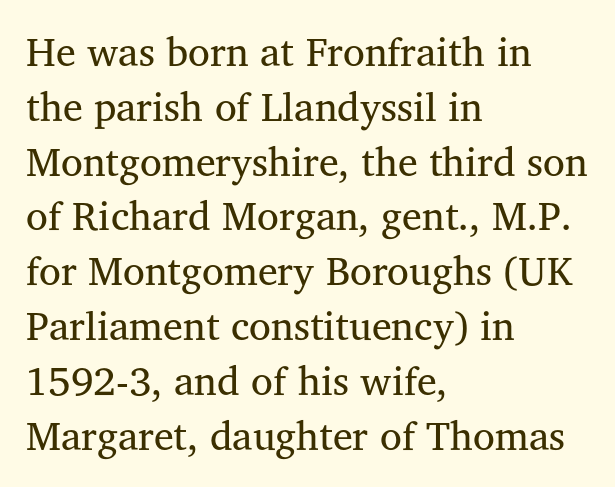
Q: Is the text bold? A: No.
Q: Is the text italic (slanted)? A: No, it is upright.
Q: Is the typeface a serif or a sans-serif typeface? A: Serif.
Q: Is the text underlined? A: No.
Q: How is the paragraph aligned? A: Left-aligned.
Q: Is the spacing between letters normal or unusually wide? A: Normal.
Q: Is the spacing between lines tight, normal or loose? A: Normal.
Q: Width (condensed, normal, or wide)? A: Normal.
Q: Stroke contrast? A: Medium.
Q: x-height? A: Medium.
Q: Monospaced? A: No.
